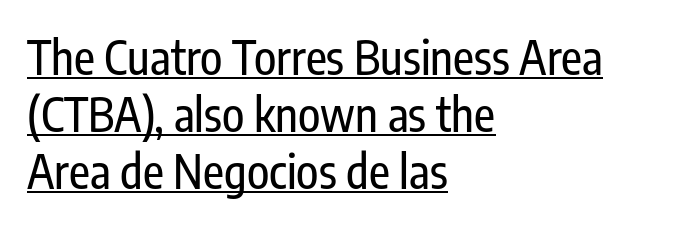
These lines are rendered in a variable-pitch font. I'd call this a sans setting — the letters go barefoot. These lines stack with their left ends in a neat column. Does extra space separate the letters? No, they use regular spacing. Vertical strokes here are truly vertical.
